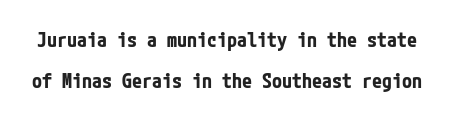
{"italic": "no", "bold": "yes", "underline": "no", "line_spacing": "loose", "line_spacing_ratio": 2.06, "letter_spacing": "normal", "letter_spacing_em": 0.0, "glyph_px": 20}
